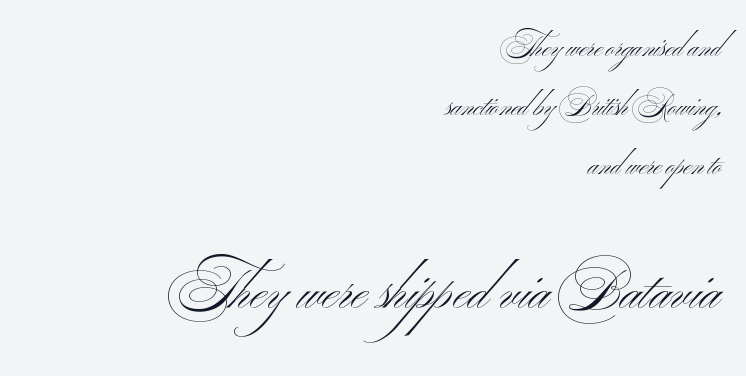
Is the lower block the larger one? Yes — the lower block carries the bigger type. Proportional: the letters do not fall into vertical columns. Lines of text with bare space underneath. A flush-right, rag-left setting is used for this passage. In terms of letterform style, serifs are entirely absent. The gaps between neighbouring characters are ordinary and unremarkable.
